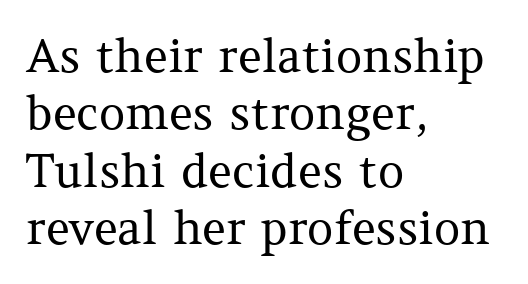
Q: Is the text bold? A: No.
Q: Is the text italic (slanted)? A: No, it is upright.
Q: Is the typeface a serif or a sans-serif typeface? A: Serif.
Q: Is the text underlined? A: No.
Q: How is the paragraph aligned? A: Left-aligned.
Q: Is the spacing between letters normal or unusually wide? A: Normal.
Q: Is the spacing between lines tight, normal or loose? A: Normal.
Q: Width (condensed, normal, or wide)? A: Normal.
Q: Stroke contrast? A: Medium.
Q: x-height? A: Medium.
Q: Monospaced? A: No.
